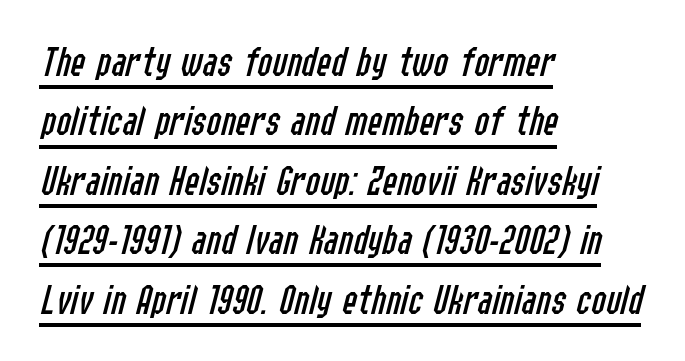
No extra tracking has been applied to these lines. Varying glyph widths throughout — classic text-font behaviour. The face used here has a pronounced slope to its letters. The strokes are not fattened; the text isn't bold. Left-aligned paragraph, ragged on the right. Quick note: interline space is typical.
